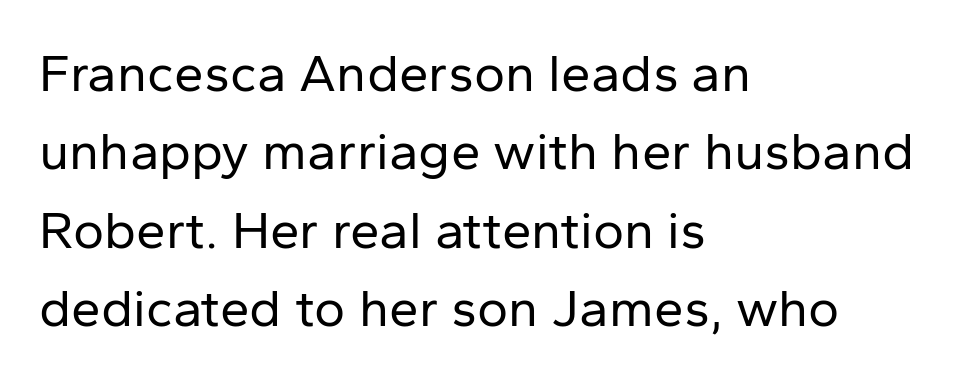
The baseline area is clear. No italicization has been applied; the sample stays upright. This is sans-serif lettering, the kind often seen on screens and signage. The lines sit at an ordinary, default distance from one another. Observe the ordinary spacing: letters are neighbours, not strangers.
